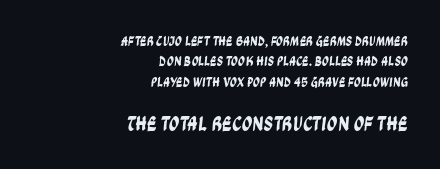
Q: Is the text underlined? A: No.
Q: How is the paragraph aligned? A: Right-aligned.
Q: Is the spacing between letters normal or unusually wide? A: Normal.
Q: Is the spacing between lines tight, normal or loose? A: Normal.
Q: Which block of text is set in a larger size, the first (top) or the second (bottom)? A: The second (bottom) one.
